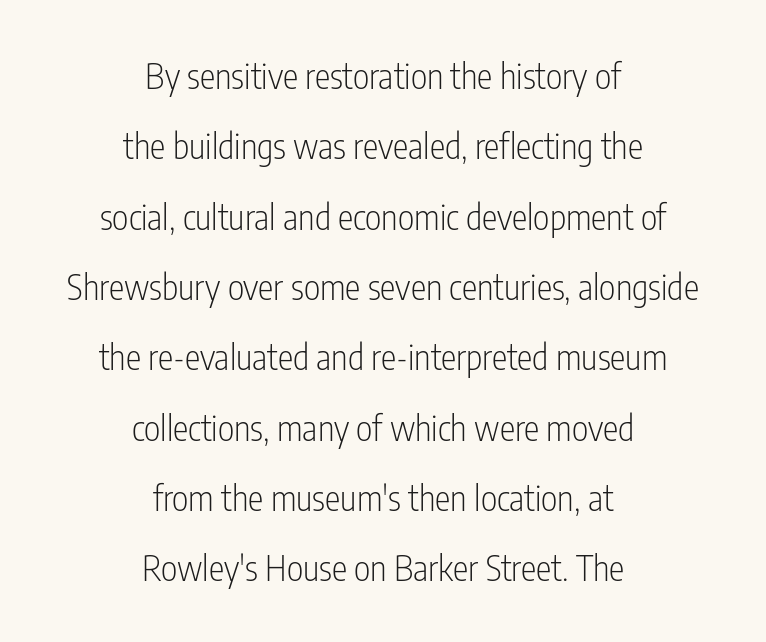
Q: Is the text bold? A: No.
Q: Is the text italic (slanted)? A: No, it is upright.
Q: Is the typeface a serif or a sans-serif typeface? A: Sans-serif.
Q: Is the text underlined? A: No.
Q: How is the paragraph aligned? A: Centered.
Q: Is the spacing between letters normal or unusually wide? A: Normal.
Q: Is the spacing between lines tight, normal or loose? A: Loose.
Q: Width (condensed, normal, or wide)? A: Condensed.
Q: Stroke contrast? A: Low.
Q: x-height? A: Medium.
Q: Monospaced? A: No.
